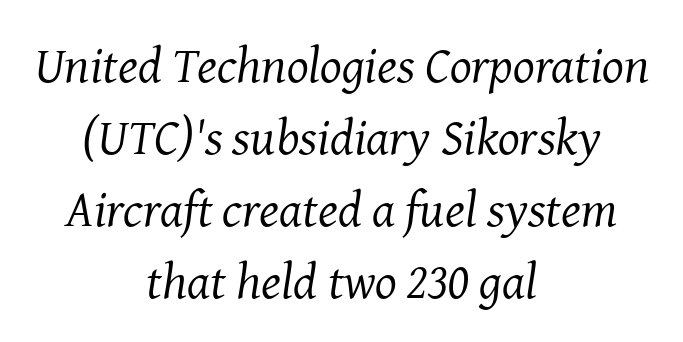
The image shows 51 px regular-weight serif type, italic (leaning right); set centered, normal line spacing (1.41x), normal letter spacing, not underlined; medium stroke contrast and a medium x-height.
